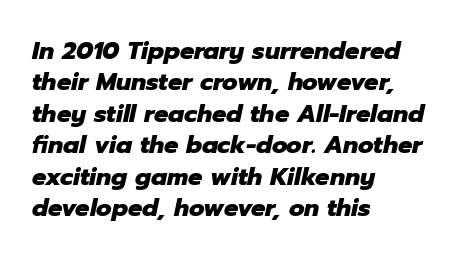
The passage shown stacks its lines at a standard gap. Compared with ordinary roman type, these characters are visibly tilted. Set as a true bold cut, around the 700 mark. Compared with typical body copy, the letter spacing here is the same. Glance below the letters and you will spot only blank space.
